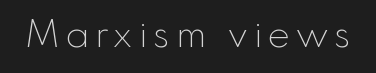
Stems here are at most as thick as an everyday book face. The lettering stays uniformly vertical, giving the passage a roman look. Check under the words: just untouched page. Font category for this specimen: sans-serif. You could not count columns in this text — the font is proportionally spaced.
